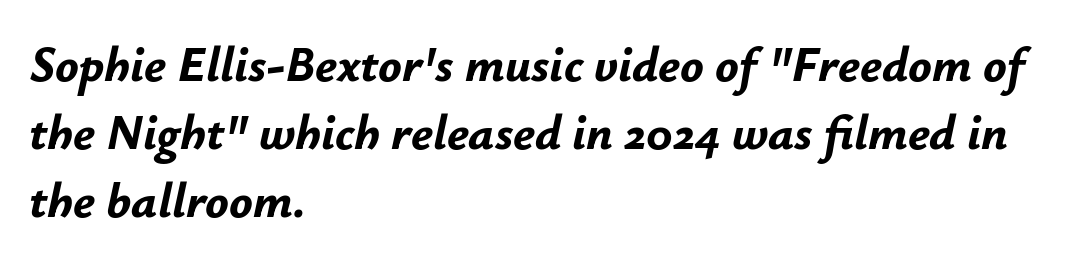
{"italic": "yes", "lean": "right", "slant_degrees": 12, "bold": "yes", "weight": "bold", "width": "normal", "stroke_contrast": "low", "x_height": "small", "monospaced": "no", "underline": "no", "align": "left", "line_spacing": "normal", "line_spacing_ratio": 1.39, "letter_spacing": "normal", "letter_spacing_em": 0.0, "glyph_px": 49}
